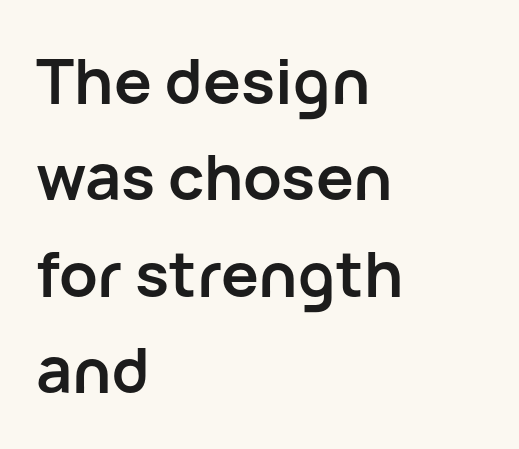
Q: Is the text bold? A: Yes.
Q: Is the text italic (slanted)? A: No, it is upright.
Q: Is the typeface a serif or a sans-serif typeface? A: Sans-serif.
Q: Is the text underlined? A: No.
Q: How is the paragraph aligned? A: Left-aligned.
Q: Is the spacing between letters normal or unusually wide? A: Normal.
Q: Is the spacing between lines tight, normal or loose? A: Normal.
Q: Width (condensed, normal, or wide)? A: Normal.
Q: Stroke contrast? A: Low.
Q: x-height? A: Medium.
Q: Monospaced? A: No.
